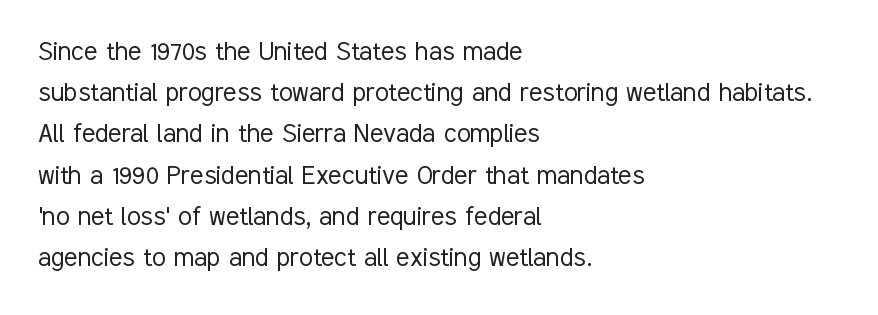
The image shows 31 px light, condensed sans-serif type, upright; set left-aligned, normal line spacing (1.33x), normal letter spacing, not underlined; low stroke contrast and a medium x-height.
